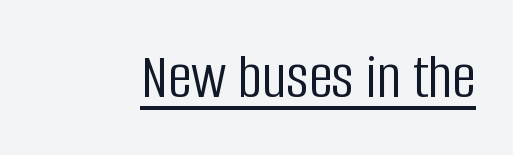
Q: Is the text bold? A: No.
Q: Is the text italic (slanted)? A: No, it is upright.
Q: Is the typeface a serif or a sans-serif typeface? A: Sans-serif.
Q: Is the text underlined? A: Yes.
Q: Is the spacing between letters normal or unusually wide? A: Normal.
Q: Width (condensed, normal, or wide)? A: Condensed.
Q: Stroke contrast? A: Low.
Q: x-height? A: Large.
Q: Monospaced? A: No.
